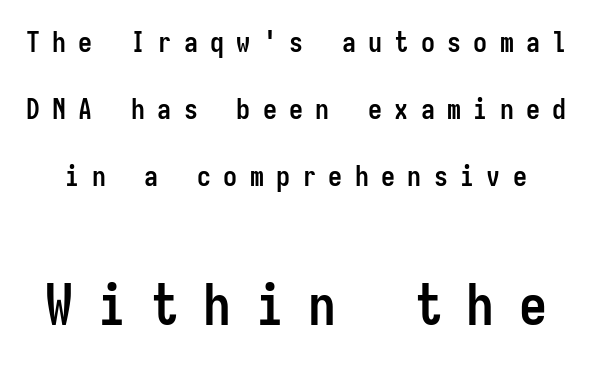
Q: Is the text bold? A: Yes.
Q: Is the text italic (slanted)? A: No, it is upright.
Q: Is the typeface a serif or a sans-serif typeface? A: Sans-serif.
Q: Is the text underlined? A: No.
Q: Is the spacing between letters normal or unusually wide? A: Unusually wide.
Q: Is the spacing between lines tight, normal or loose? A: Loose.
Q: Which block of text is set in a larger size, the first (top) or the second (bottom)? A: The second (bottom) one.
Q: Width (condensed, normal, or wide)? A: Condensed.
Q: Stroke contrast? A: Low.
Q: x-height? A: Medium.
Q: Monospaced? A: Yes.
